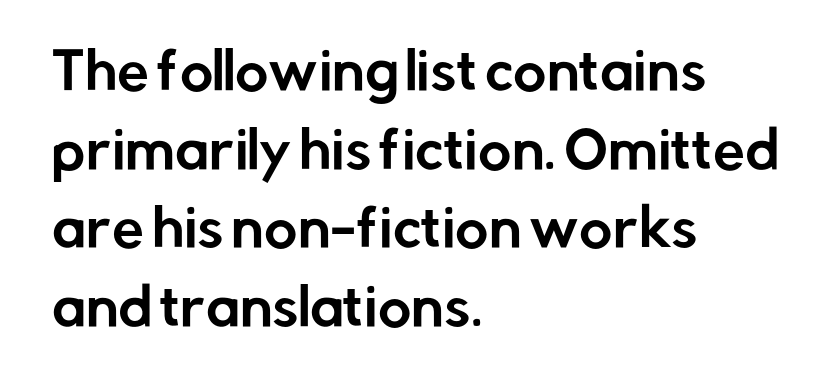
{"serif": "no", "italic": "no", "width": "normal", "stroke_contrast": "low", "x_height": "medium", "monospaced": "no", "underline": "no", "align": "left", "line_spacing": "normal", "line_spacing_ratio": 1.54, "letter_spacing": "normal", "letter_spacing_em": 0.0, "glyph_px": 51}
